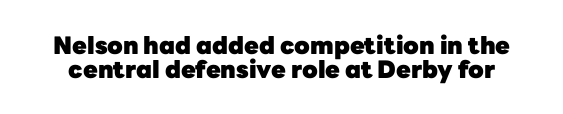
Q: Is the text bold? A: Yes.
Q: Is the text italic (slanted)? A: No, it is upright.
Q: Is the text underlined? A: No.
Q: Is the spacing between letters normal or unusually wide? A: Normal.
Q: Is the spacing between lines tight, normal or loose? A: Tight.
